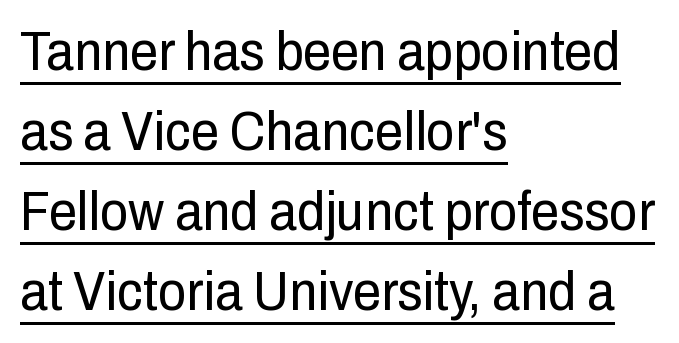
Is the block centered? No — it sits flush against the left margin. This rendering leaves character spacing at its baseline value. Baseline-to-baseline distance is the conventional proportion of letter height. This is roman type, the default non-slanted kind. Spacing verdict: proportional, widths tailored to each character.
